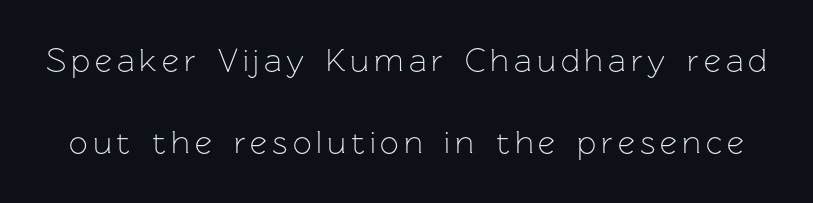
Grotesque or geometric, the face here clearly has no serifs. The weight would be labelled regular, book, light, or lighter still. The strip under each line holds only bare page. Successive baselines arrive slowly, with a big drop between each. You could not count columns in this text — the font is proportionally spaced.
